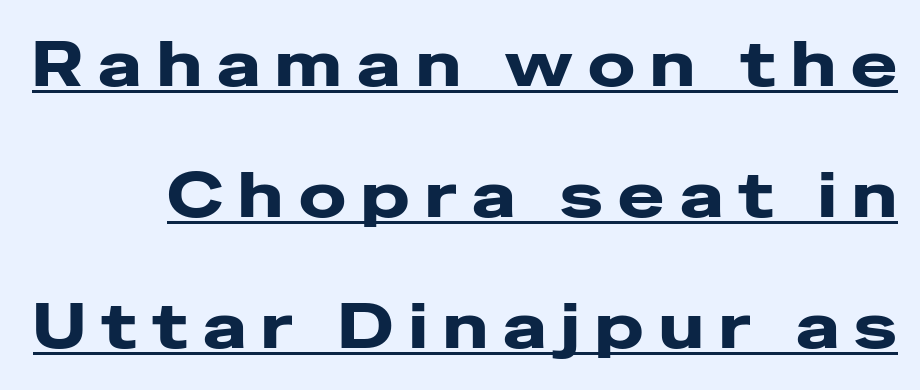
The image shows 62 px heavy, wide sans-serif type, upright; set loose line spacing (2.11x), unusually wide letter spacing (+0.25 em), underlined; low stroke contrast and a medium x-height.
